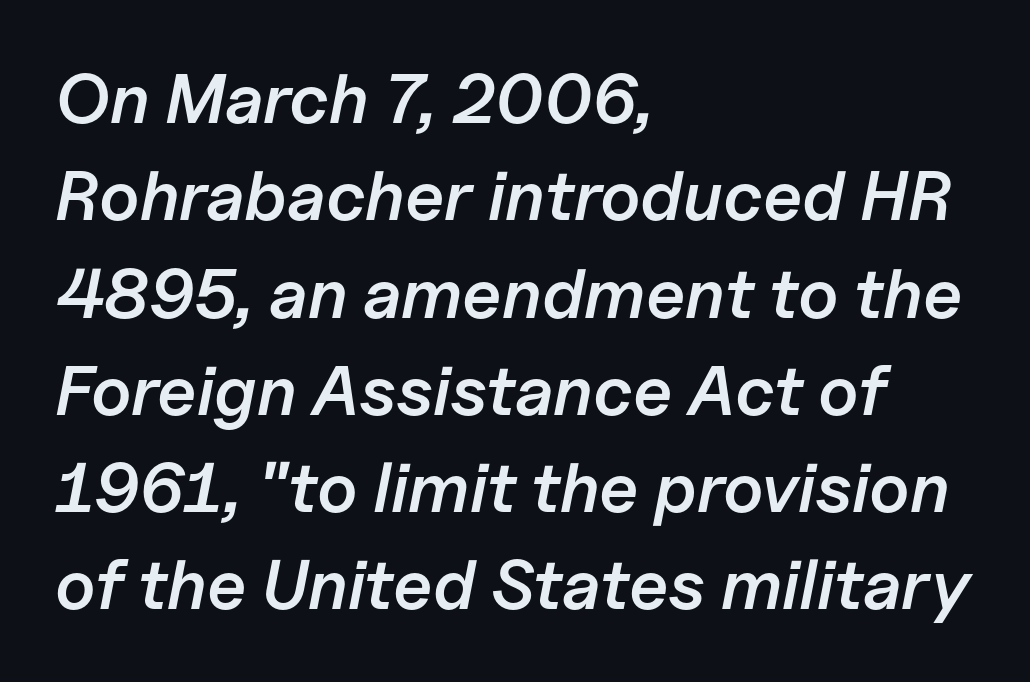
The image shows 70 px semibold type, italic (leaning right); set left-aligned, normal line spacing (1.39x), normal letter spacing, not underlined; low stroke contrast and a medium x-height.
